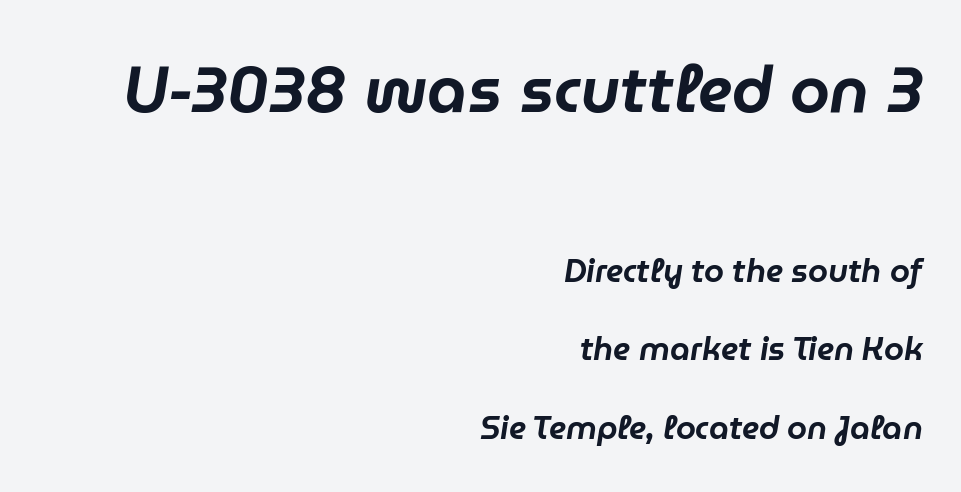
The image shows 64 px text type, italic (leaning right); set right-aligned, loose line spacing (2.44x), normal letter spacing, not underlined; the first (top) block is 2.0x larger; low stroke contrast and a medium x-height.
